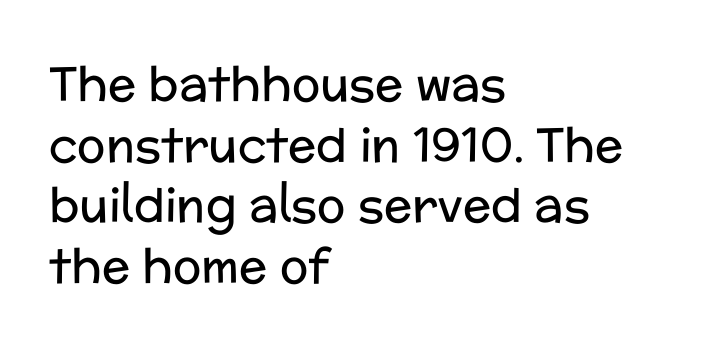
A normal amount of white space separates one row of letters from the next. Observe the ordinary spacing: letters are neighbours, not strangers. The weight would be labelled regular, book, light, or lighter still. These lines are rendered in a variable-pitch font. What kind of face is this? One without serifs — a sans. The rendering anchors every line to the left-hand side.
